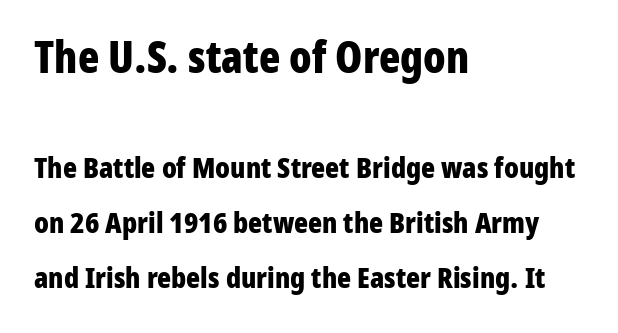
Reading top to bottom, the characters get smaller at the block break. The letters stand upright; this is a roman face. Short note: letters normally spaced. The letters advance in unequal steps, a hallmark of proportional type. The face used here is a sans, in the tradition of grotesques and geometrics. Strong, thick strokes mark this as bold type.
